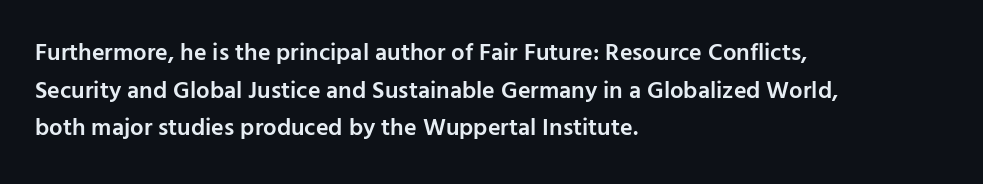
If you drew a ruler down the left edge, every line would touch it. Successive baselines arrive at the customary interval. The passage shown is semibold, sitting just below true bold. Style check: upright.
